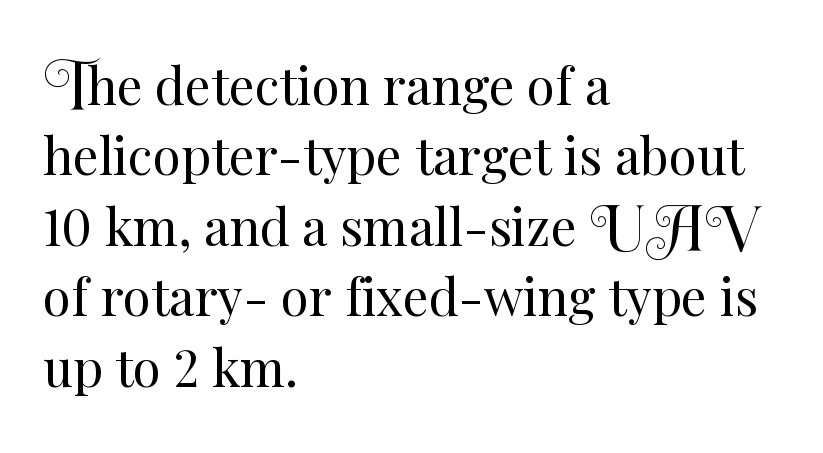
The image shows 51 px regular-weight type, upright; set left-aligned, normal line spacing (1.38x), normal letter spacing, not underlined; medium stroke contrast and a small x-height.
